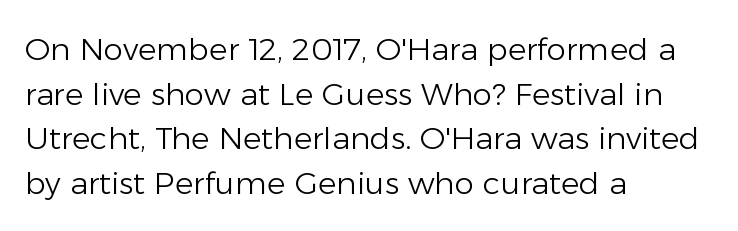
{"serif": "no", "italic": "no", "bold": "no", "weight": "light", "width": "normal", "stroke_contrast": "low", "x_height": "medium", "monospaced": "no", "underline": "no", "align": "left", "line_spacing": "normal", "line_spacing_ratio": 1.44, "letter_spacing": "normal", "letter_spacing_em": 0.0, "glyph_px": 31}
